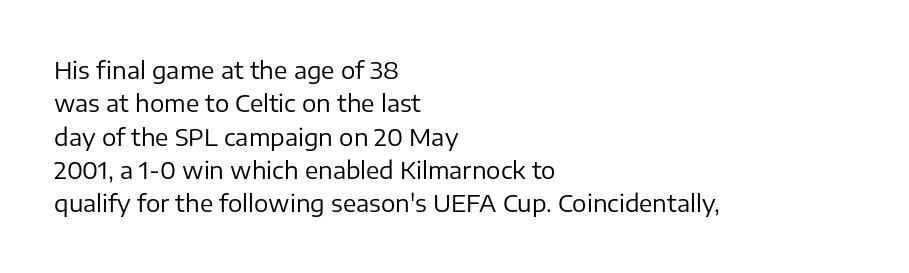
The letterforms sit at book weight or below. Posture: straight, roman, zero tilt. Tracking value appears to be zero — textbook default spacing. The passage shown stacks its lines at a standard gap. Is the block centered? No — it sits flush against the left margin. The foot of each line stays bare and open.
